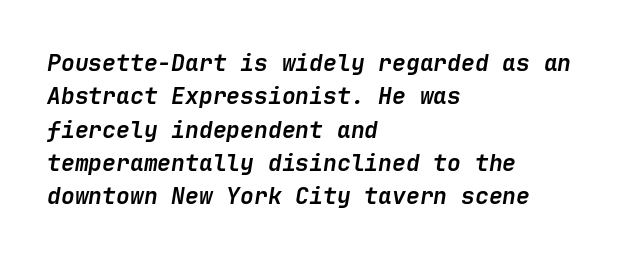
{"italic": "yes", "lean": "right", "slant_degrees": 9, "bold": "yes", "underline": "no", "align": "left", "line_spacing": "normal", "line_spacing_ratio": 1.45, "letter_spacing": "normal", "letter_spacing_em": 0.0, "glyph_px": 23}
